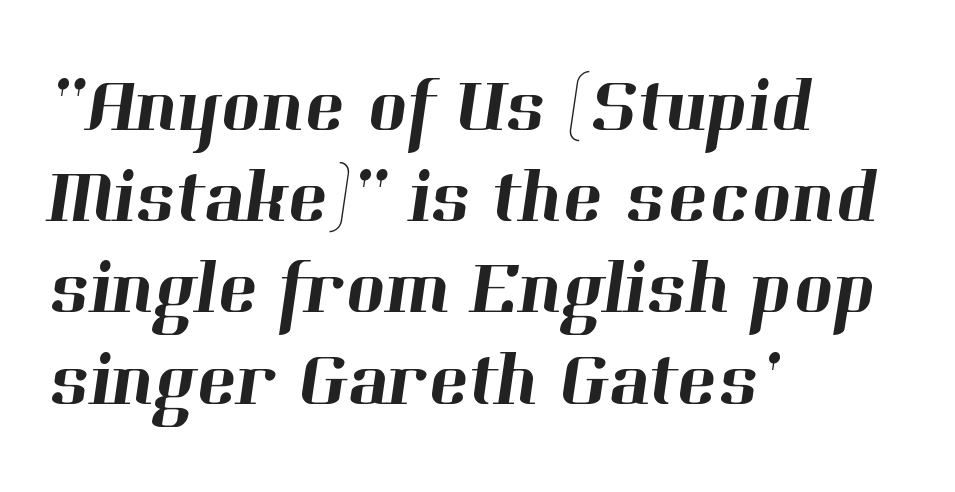
Q: Is the typeface a serif or a sans-serif typeface? A: Serif.
Q: Is the text underlined? A: No.
Q: How is the paragraph aligned? A: Left-aligned.
Q: Is the spacing between letters normal or unusually wide? A: Normal.
Q: Width (condensed, normal, or wide)? A: Normal.
Q: Stroke contrast? A: High.
Q: x-height? A: Medium.
Q: Monospaced? A: No.
